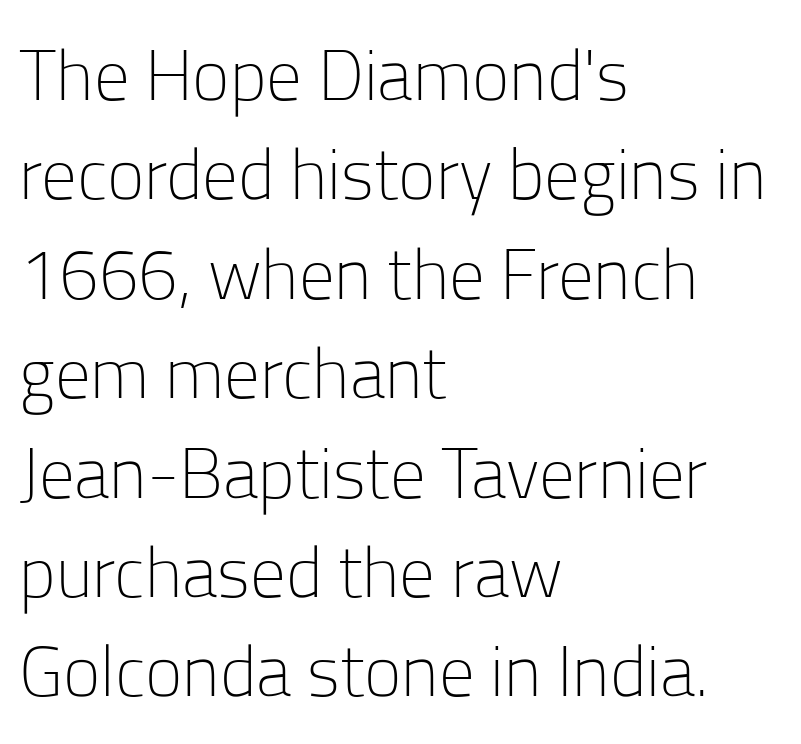
{"serif": "no", "italic": "no", "bold": "no", "weight": "light", "width": "normal", "stroke_contrast": "low", "x_height": "medium", "monospaced": "no", "underline": "no", "align": "left", "line_spacing": "normal", "line_spacing_ratio": 1.4, "letter_spacing": "normal", "letter_spacing_em": 0.0, "glyph_px": 71}
